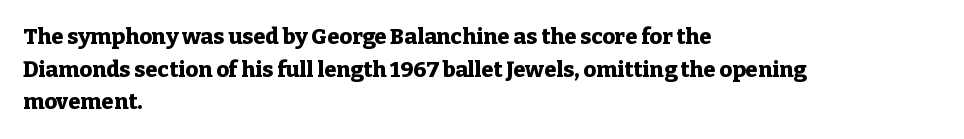
{"italic": "no", "bold": "yes", "underline": "no", "align": "left", "line_spacing": "normal", "line_spacing_ratio": 1.48, "letter_spacing": "normal", "letter_spacing_em": 0.0, "glyph_px": 22}
